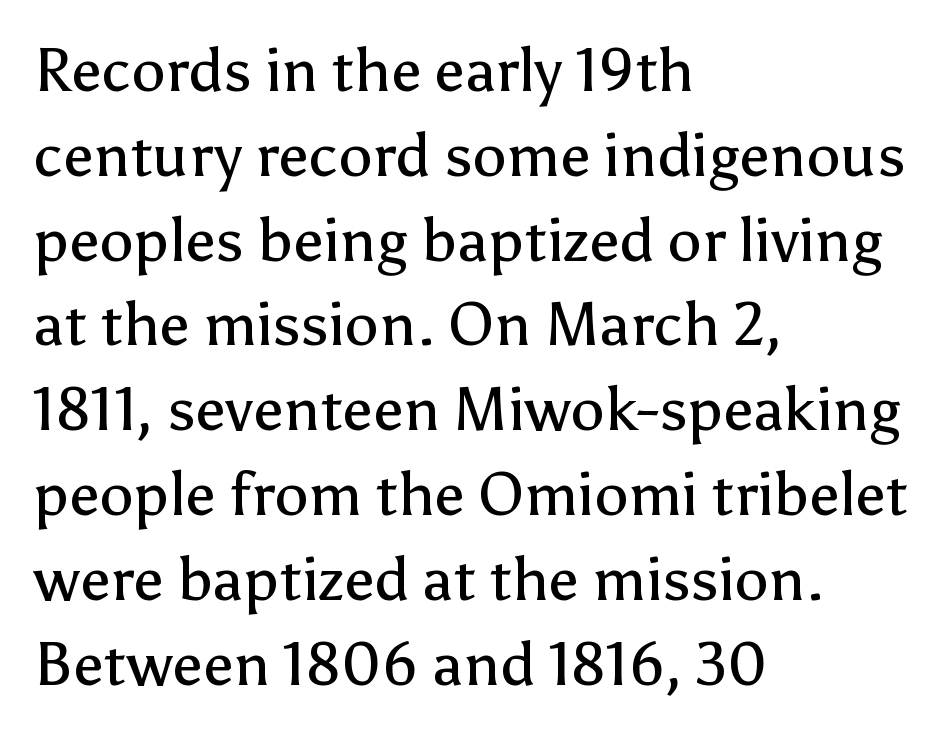
{"serif": "no", "italic": "no", "bold": "no", "weight": "regular", "width": "normal", "stroke_contrast": "low", "x_height": "medium", "monospaced": "no", "underline": "no", "align": "left", "line_spacing": "normal", "line_spacing_ratio": 1.39, "letter_spacing": "normal", "letter_spacing_em": 0.0, "glyph_px": 61}
